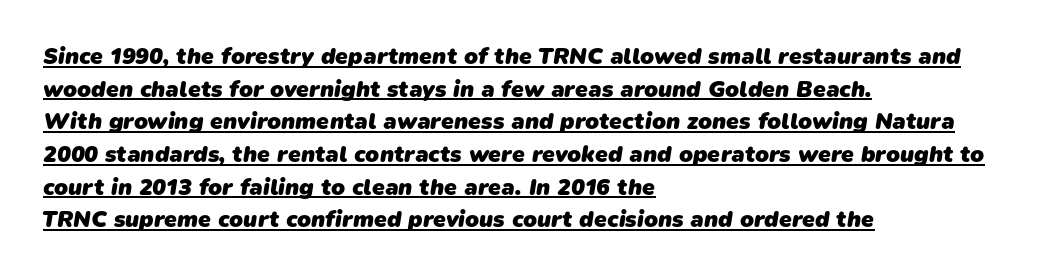
{"bold": "yes", "underline": "yes", "align": "left", "line_spacing": "normal", "line_spacing_ratio": 1.42, "letter_spacing": "normal", "letter_spacing_em": 0.0, "glyph_px": 23}
